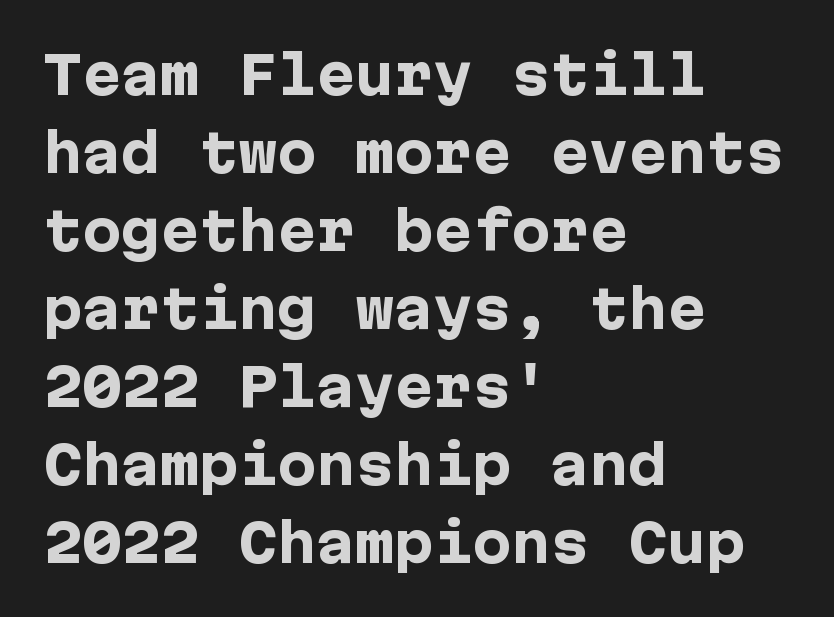
{"serif": "no", "italic": "no", "bold": "yes", "weight": "heavy", "width": "normal", "stroke_contrast": "low", "x_height": "medium", "underline": "no", "align": "left", "line_spacing": "normal", "line_spacing_ratio": 1.5, "letter_spacing": "normal", "letter_spacing_em": 0.0, "glyph_px": 52}
